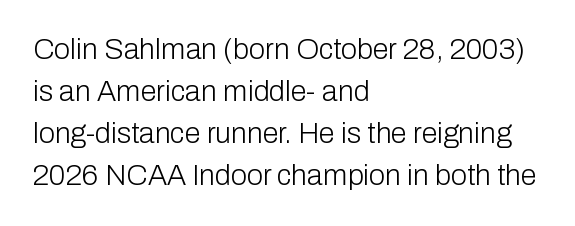
Q: Is the text bold? A: No.
Q: Is the text italic (slanted)? A: No, it is upright.
Q: Is the typeface a serif or a sans-serif typeface? A: Sans-serif.
Q: Is the text underlined? A: No.
Q: How is the paragraph aligned? A: Left-aligned.
Q: Is the spacing between letters normal or unusually wide? A: Normal.
Q: Is the spacing between lines tight, normal or loose? A: Normal.
Q: Width (condensed, normal, or wide)? A: Normal.
Q: Stroke contrast? A: Low.
Q: x-height? A: Medium.
Q: Monospaced? A: No.
